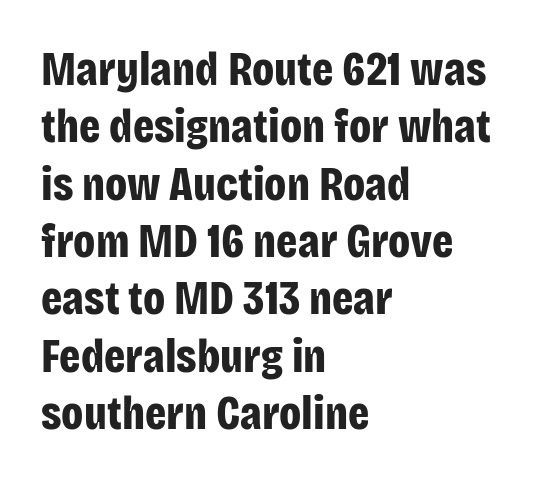
The zone under the glyphs is completely vacant. The rendering uses natural spacing where letterforms have individual widths. These words are printed bold, with thick strokes throughout. Alignment: flush left. The lettering holds an erect, upright posture throughout.
